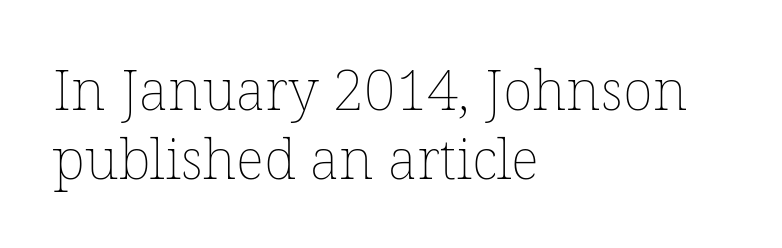
The zone under the glyphs is completely vacant. The font is comparable to plain body text, perhaps lighter. This is the regular roman posture of the typeface. Line starts are locked; line ends wander. Short note: letters normally spaced. Here the designer chose a conventional face with non-uniform glyph widths.
